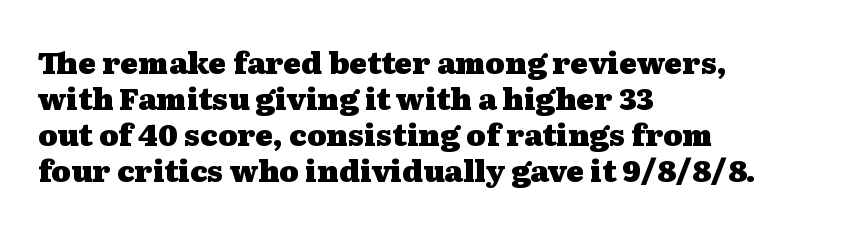
The image shows 30 px heavy, wide serif type, upright; set left-aligned, line spacing 1.2x, normal letter spacing, not underlined; medium stroke contrast and a medium x-height.
